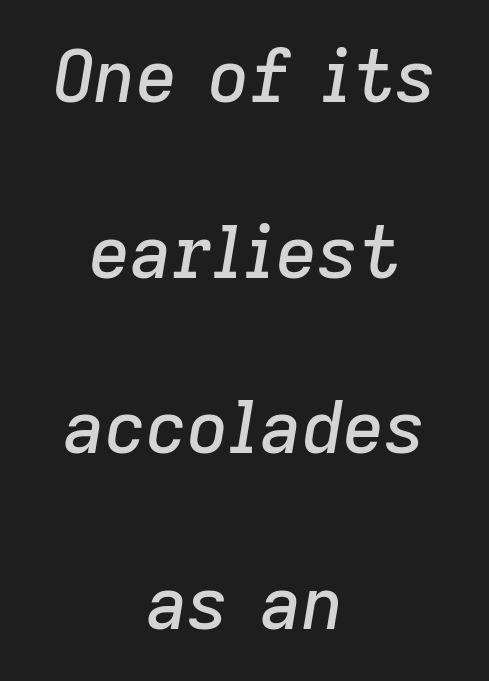
The image shows 72 px text type, italic (leaning right); set centered, loose line spacing (2.44x), normal letter spacing, not underlined; low stroke contrast and a medium x-height.
